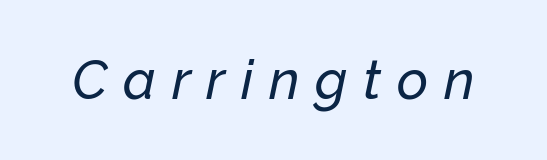
Q: Is the text italic (slanted)? A: Yes, it leans right by about 12 degrees.
Q: Is the text underlined? A: No.
Q: Is the spacing between letters normal or unusually wide? A: Unusually wide.
Q: Width (condensed, normal, or wide)? A: Normal.
Q: Stroke contrast? A: Low.
Q: x-height? A: Medium.
Q: Monospaced? A: No.
